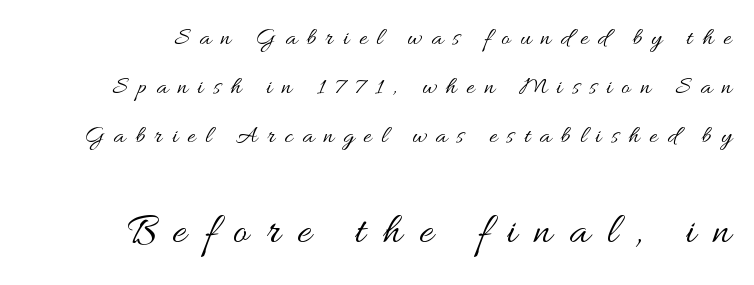
Q: Is the text bold? A: No.
Q: Is the text italic (slanted)? A: Yes.
Q: Is the text underlined? A: No.
Q: Is the spacing between letters normal or unusually wide? A: Unusually wide.
Q: Is the spacing between lines tight, normal or loose? A: Loose.
Q: Which block of text is set in a larger size, the first (top) or the second (bottom)? A: The second (bottom) one.
Q: Width (condensed, normal, or wide)? A: Wide.
Q: Stroke contrast? A: Medium.
Q: x-height? A: Small.
Q: Monospaced? A: No.
